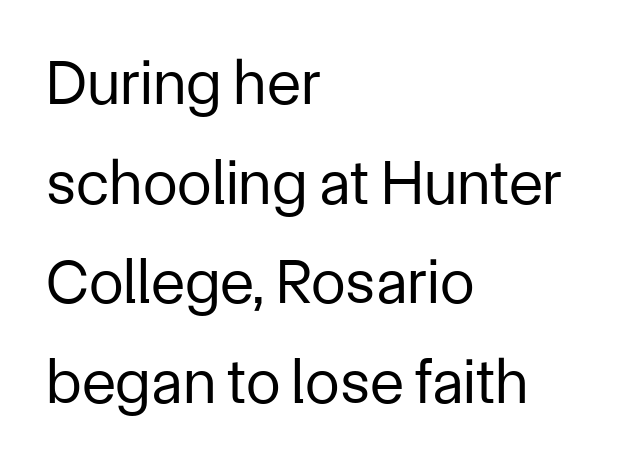
Q: Is the text bold? A: No.
Q: Is the text italic (slanted)? A: No, it is upright.
Q: Is the typeface a serif or a sans-serif typeface? A: Sans-serif.
Q: Is the text underlined? A: No.
Q: How is the paragraph aligned? A: Left-aligned.
Q: Is the spacing between letters normal or unusually wide? A: Normal.
Q: Is the spacing between lines tight, normal or loose? A: Normal.
Q: Width (condensed, normal, or wide)? A: Normal.
Q: Stroke contrast? A: Low.
Q: x-height? A: Medium.
Q: Monospaced? A: No.
